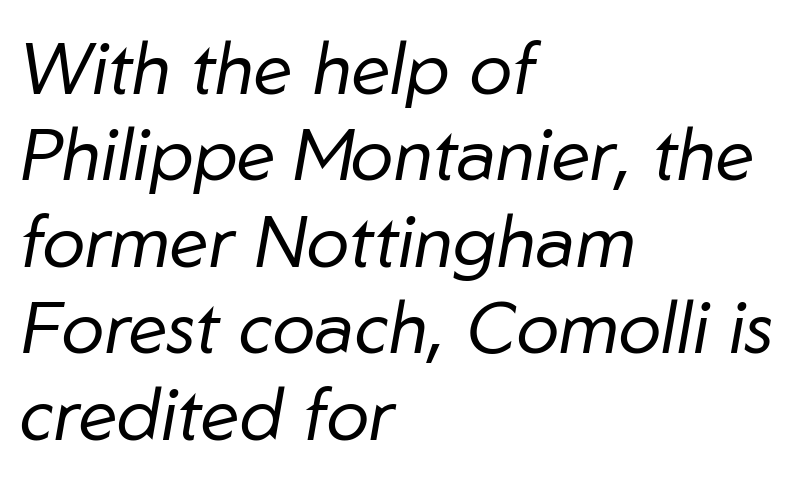
Nobody drew a line under any word here. Tall strokes in this sample are angled rather than plumb. The letters advance in unequal steps, a hallmark of proportional type. These lines stack with their left ends in a neat column. The typesetting does not lean heavy: it is not bold. The type is set solid horizontally, with unmodified tracking.
